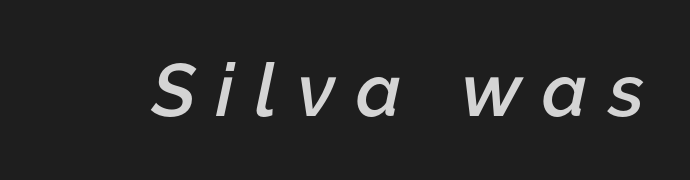
The image shows 74 px semibold type, italic (leaning right); set unusually wide letter spacing (+0.28 em), not underlined; low stroke contrast and a medium x-height.
